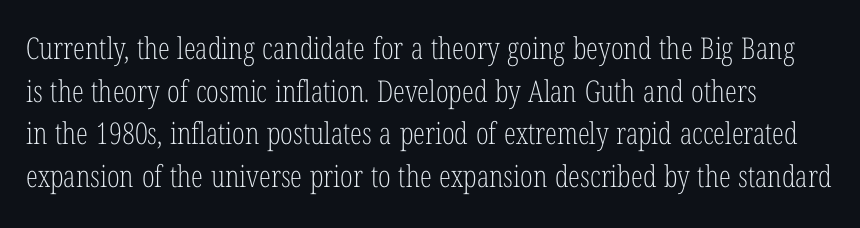
This is serif lettering, the kind often seen in printed books. Between one letter and the next there's only the usual sliver of space. Each new line begins a customary step beneath the previous one. The font is comparable to plain body text, perhaps lighter. The foot of each line stays bare and open.
